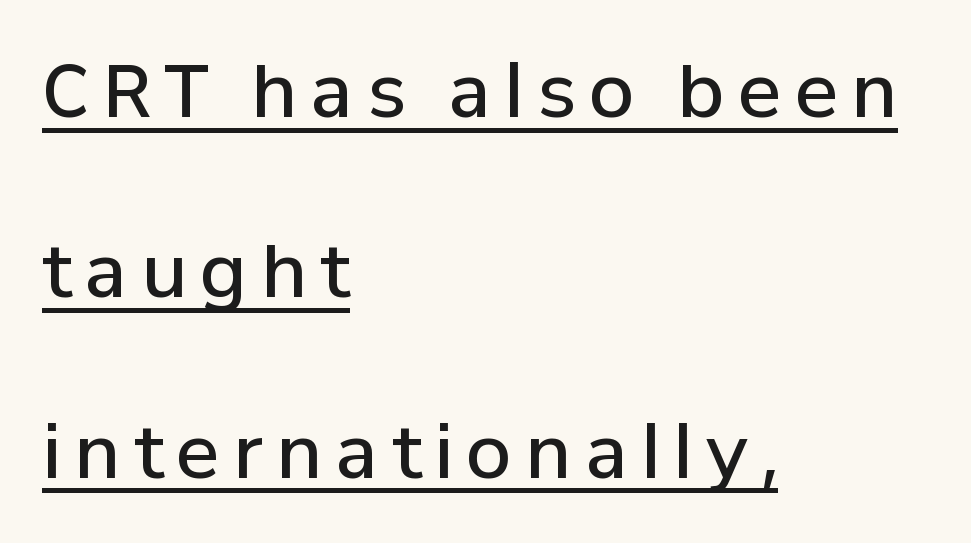
{"serif": "no", "italic": "no", "bold": "semi", "weight": "semibold", "width": "normal", "stroke_contrast": "low", "x_height": "medium", "monospaced": "no", "underline": "yes", "align": "left", "line_spacing": "loose", "line_spacing_ratio": 2.47, "glyph_px": 73}
